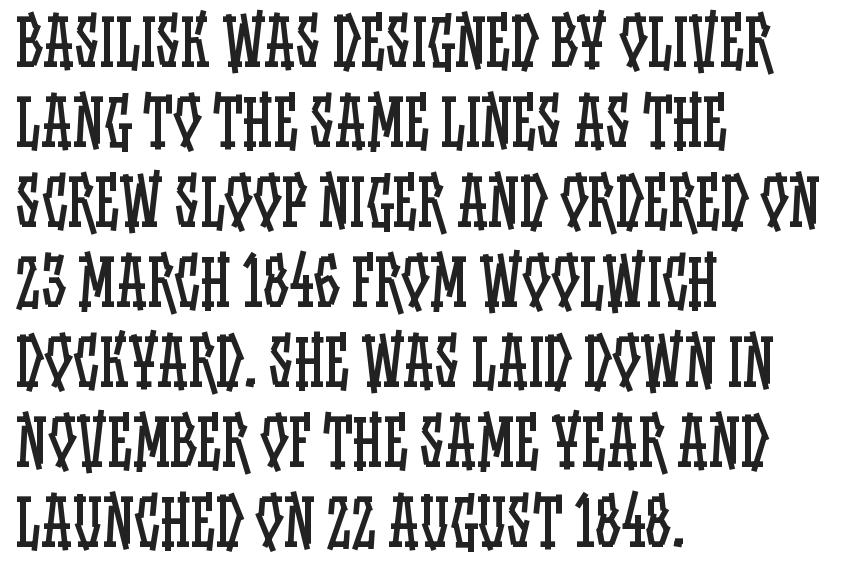
{"italic": "no", "bold": "no", "weight": "regular", "width": "condensed", "stroke_contrast": "low", "x_height": "large", "monospaced": "no", "underline": "no", "align": "left", "line_spacing": "normal", "line_spacing_ratio": 1.27, "letter_spacing": "normal", "letter_spacing_em": 0.0, "glyph_px": 63}
